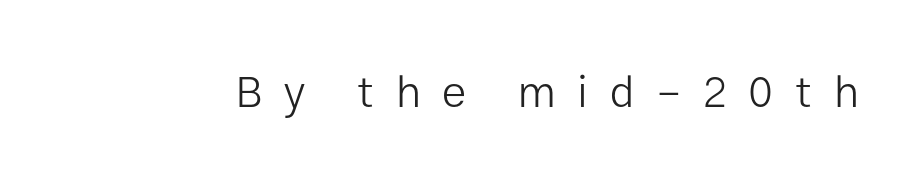
Q: Is the text bold? A: No.
Q: Is the text italic (slanted)? A: No, it is upright.
Q: Is the typeface a serif or a sans-serif typeface? A: Sans-serif.
Q: Is the text underlined? A: No.
Q: Is the spacing between letters normal or unusually wide? A: Unusually wide.
Q: Width (condensed, normal, or wide)? A: Normal.
Q: Stroke contrast? A: Low.
Q: x-height? A: Medium.
Q: Monospaced? A: No.
